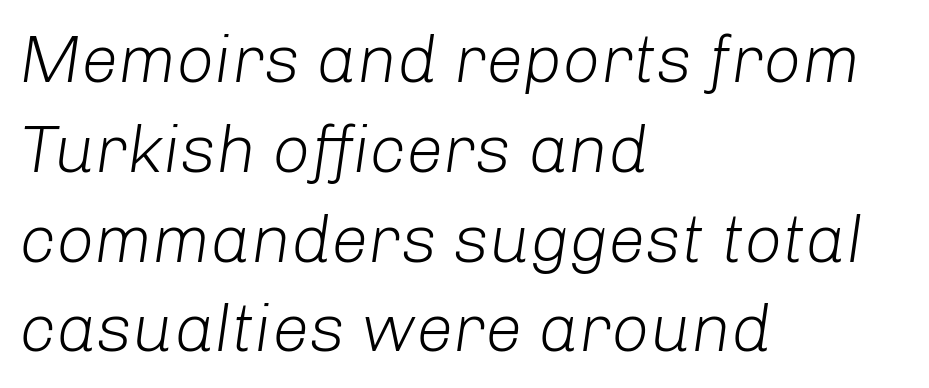
Left-aligned paragraph, ragged on the right. One glance says typical: line gaps are just what's usual. Tracking here is standard; glyphs follow each other at the usual distance. The weight would be labelled regular, book, light, or lighter still.
